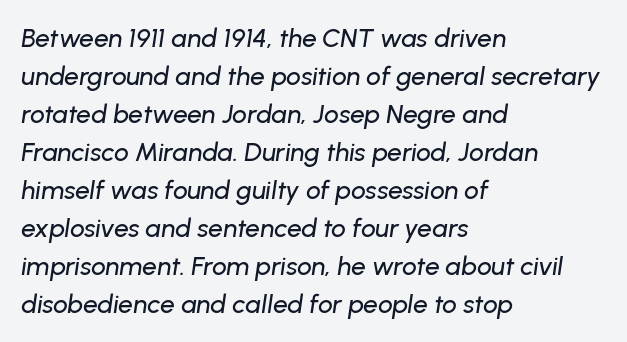
{"italic": "yes", "lean": "right", "slant_degrees": 8, "underline": "no", "align": "left", "line_spacing": "normal", "line_spacing_ratio": 1.46, "letter_spacing": "normal", "letter_spacing_em": 0.0, "glyph_px": 26}
